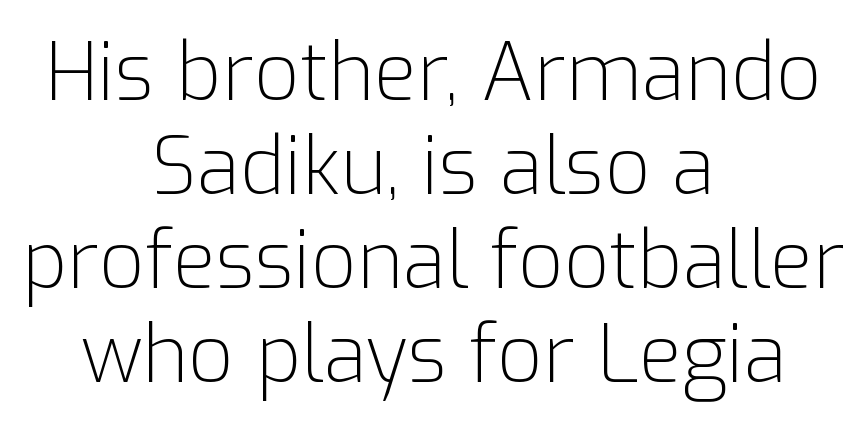
{"serif": "no", "italic": "no", "bold": "no", "weight": "light", "width": "normal", "stroke_contrast": "low", "x_height": "medium", "monospaced": "no", "underline": "no", "align": "center", "line_spacing_ratio": 1.19, "letter_spacing": "normal", "letter_spacing_em": 0.0, "glyph_px": 79}
